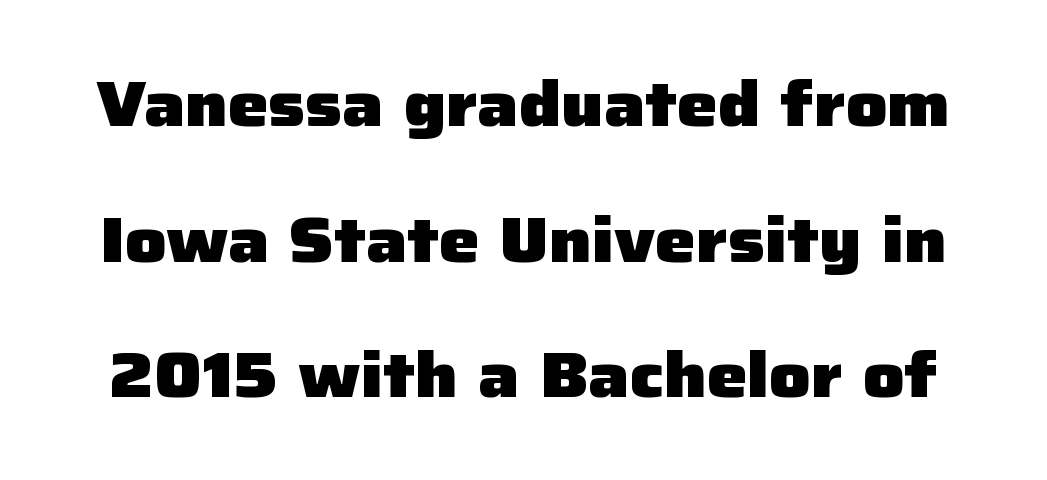
Q: Is the text bold? A: Yes.
Q: Is the text italic (slanted)? A: No, it is upright.
Q: Is the typeface a serif or a sans-serif typeface? A: Sans-serif.
Q: Is the text underlined? A: No.
Q: Is the spacing between letters normal or unusually wide? A: Normal.
Q: Is the spacing between lines tight, normal or loose? A: Loose.
Q: Width (condensed, normal, or wide)? A: Normal.
Q: Stroke contrast? A: Low.
Q: x-height? A: Medium.
Q: Monospaced? A: No.
